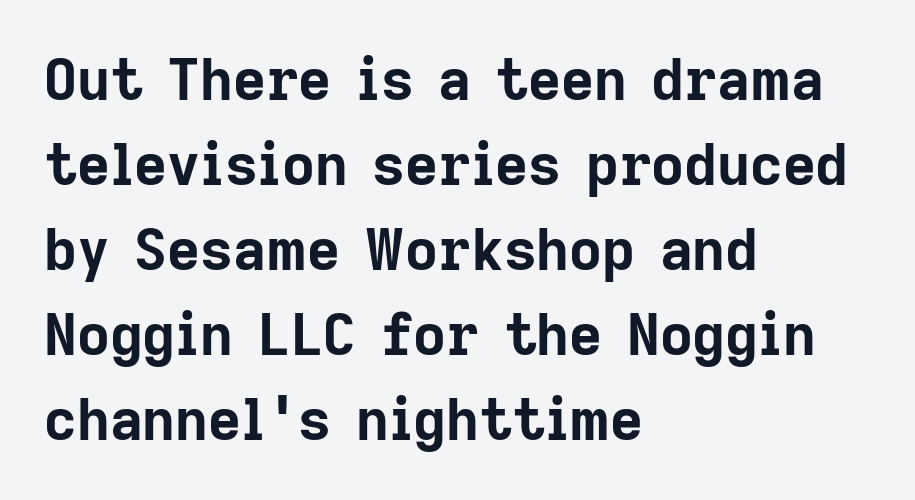
Q: Is the text bold? A: Yes.
Q: Is the text italic (slanted)? A: No, it is upright.
Q: Is the typeface a serif or a sans-serif typeface? A: Sans-serif.
Q: Is the text underlined? A: No.
Q: How is the paragraph aligned? A: Left-aligned.
Q: Is the spacing between letters normal or unusually wide? A: Normal.
Q: Is the spacing between lines tight, normal or loose? A: Normal.
Q: Width (condensed, normal, or wide)? A: Normal.
Q: Stroke contrast? A: Low.
Q: x-height? A: Medium.
Q: Monospaced? A: No.
